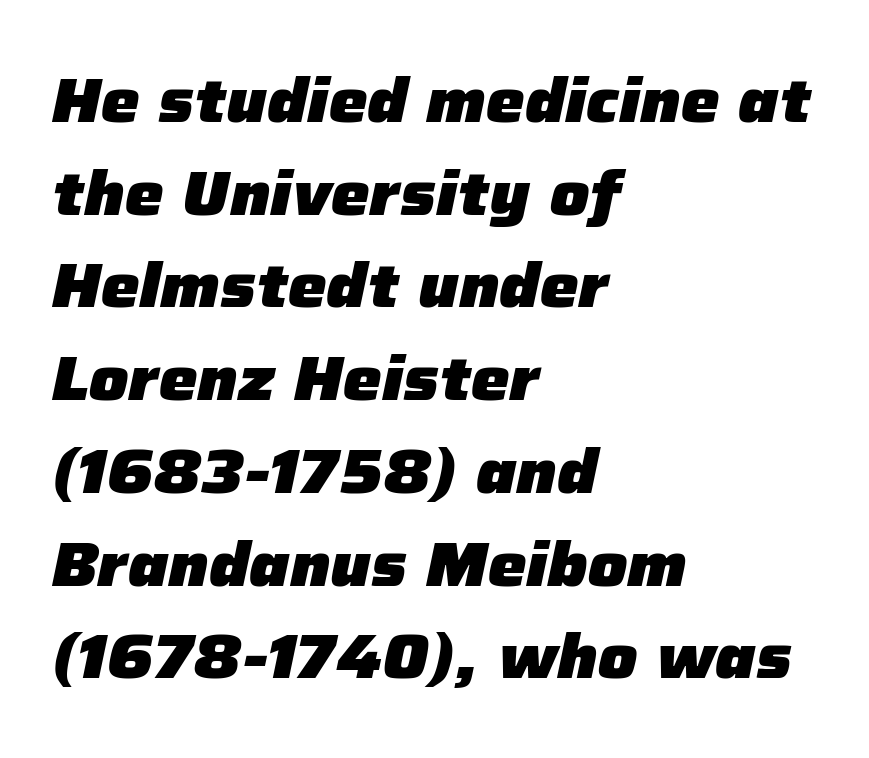
Baseline-to-baseline distance is the conventional proportion of letter height. The paragraph has a hard left edge and a soft right edge. The typesetting leans heavy: a genuine bold. The letters sit at their default tracking, neither squeezed nor spread. Character widths vary here, with narrow letters taking less room than wide ones.
